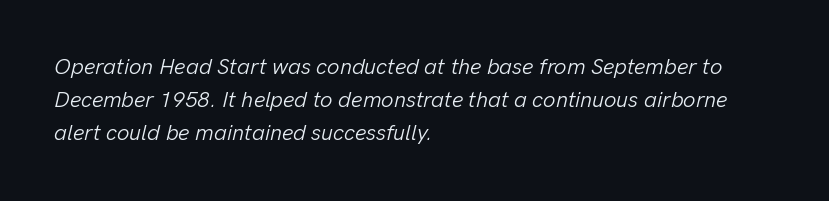
{"italic": "yes", "lean": "right", "slant_degrees": 13, "bold": "no", "underline": "no", "align": "left", "line_spacing": "normal", "line_spacing_ratio": 1.5, "letter_spacing": "normal", "letter_spacing_em": 0.0, "glyph_px": 22}
